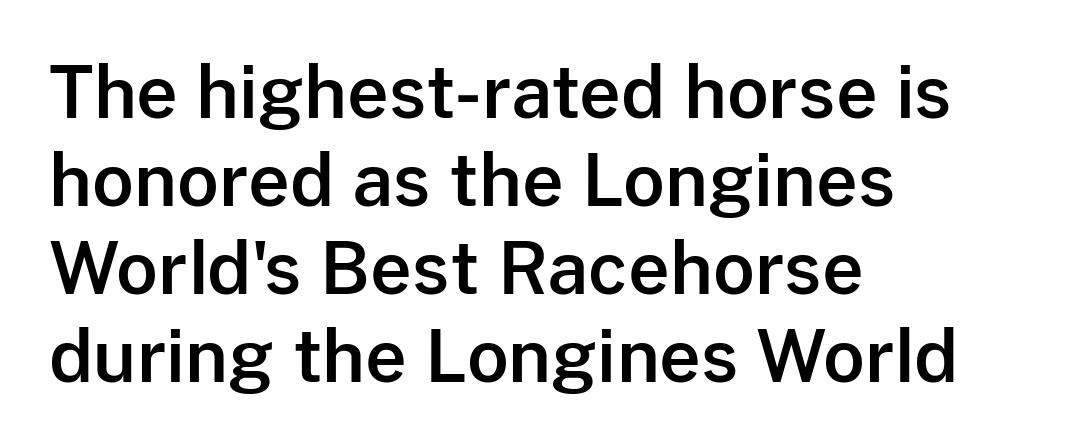
Q: Is the text italic (slanted)? A: No, it is upright.
Q: Is the typeface a serif or a sans-serif typeface? A: Sans-serif.
Q: Is the text underlined? A: No.
Q: How is the paragraph aligned? A: Left-aligned.
Q: Is the spacing between letters normal or unusually wide? A: Normal.
Q: Width (condensed, normal, or wide)? A: Normal.
Q: Stroke contrast? A: Low.
Q: x-height? A: Medium.
Q: Monospaced? A: No.
